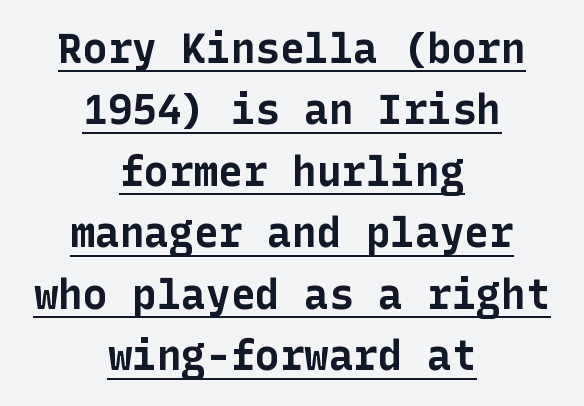
{"serif": "no", "italic": "no", "bold": "yes", "weight": "bold", "width": "normal", "stroke_contrast": "low", "x_height": "medium", "underline": "yes", "align": "center", "line_spacing": "normal", "line_spacing_ratio": 1.5, "letter_spacing": "normal", "letter_spacing_em": 0.0, "glyph_px": 41}
